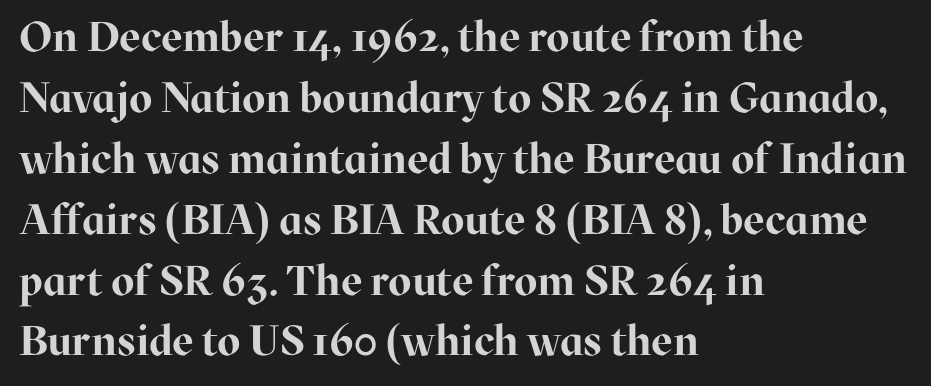
Q: Is the text bold? A: Yes.
Q: Is the text italic (slanted)? A: No, it is upright.
Q: Is the typeface a serif or a sans-serif typeface? A: Serif.
Q: Is the text underlined? A: No.
Q: How is the paragraph aligned? A: Left-aligned.
Q: Is the spacing between letters normal or unusually wide? A: Normal.
Q: Is the spacing between lines tight, normal or loose? A: Normal.
Q: Width (condensed, normal, or wide)? A: Normal.
Q: Stroke contrast? A: High.
Q: x-height? A: Medium.
Q: Monospaced? A: No.
